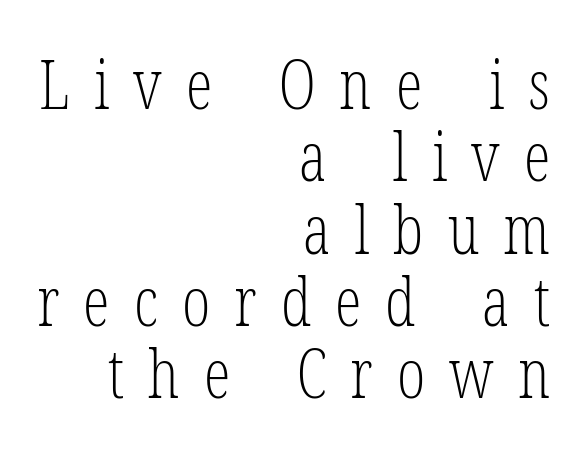
Q: Is the text bold? A: No.
Q: Is the text italic (slanted)? A: No, it is upright.
Q: Is the typeface a serif or a sans-serif typeface? A: Serif.
Q: Is the text underlined? A: No.
Q: How is the paragraph aligned? A: Right-aligned.
Q: Is the spacing between letters normal or unusually wide? A: Unusually wide.
Q: Is the spacing between lines tight, normal or loose? A: Tight.
Q: Width (condensed, normal, or wide)? A: Condensed.
Q: Stroke contrast? A: Low.
Q: x-height? A: Medium.
Q: Monospaced? A: No.
